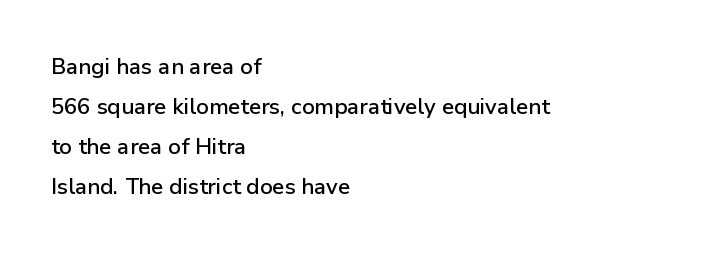
{"italic": "no", "underline": "no", "align": "left", "line_spacing_ratio": 1.82, "letter_spacing": "normal", "letter_spacing_em": 0.0, "glyph_px": 22}
